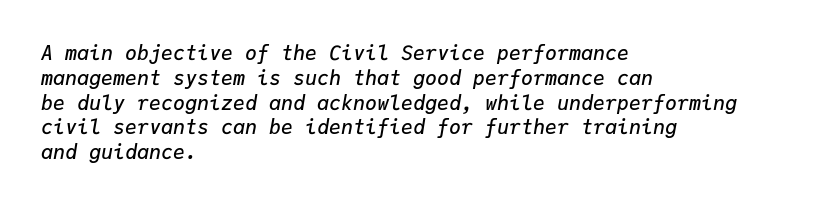
Tall strokes in this sample are angled rather than plumb. Nobody drew a line under any word here. The type is set solid horizontally, with unmodified tracking. Which margin do the lines hug? The left one — the right edge is uneven. In terms of weight, the rendering is demibold, just under bold.
